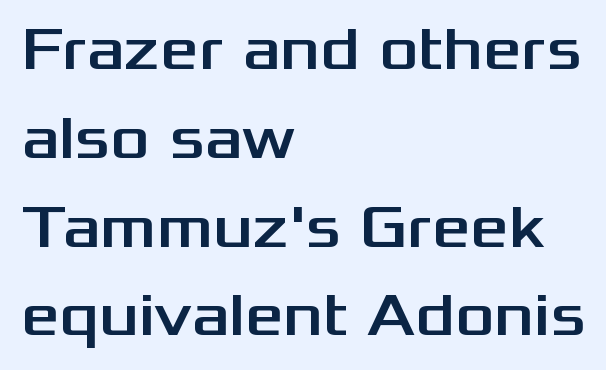
The image shows 60 px wide sans-serif type, upright; set left-aligned, normal line spacing (1.48x), normal letter spacing, not underlined; medium stroke contrast and a medium x-height.
